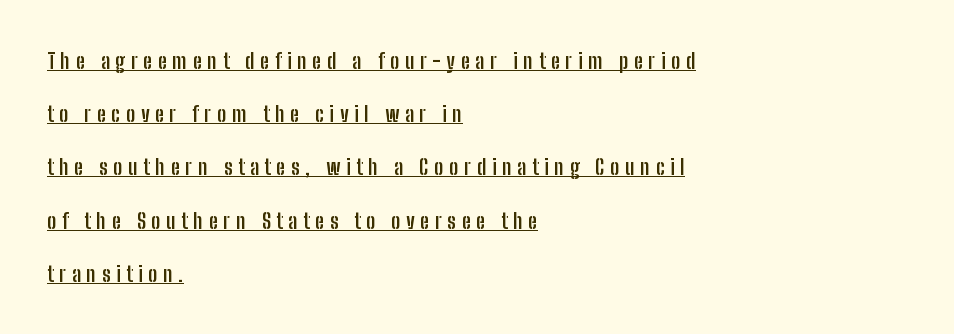
A classic flush-left, rag-right setting is used for this passage. Unlike italic type, these characters show no tilt at all. Decoration check: the copy is underlined. Does the weight exceed regular? Yes, all the way to bold. What's the leading like? Stretched, with rows far apart.
